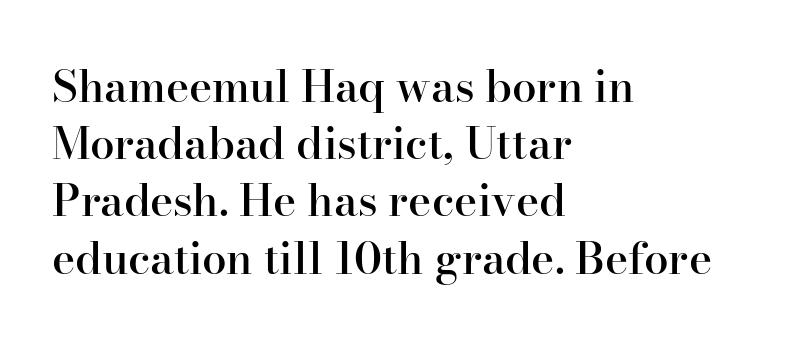
Q: Is the text bold? A: Semi-bold.
Q: Is the text italic (slanted)? A: No, it is upright.
Q: Is the typeface a serif or a sans-serif typeface? A: Serif.
Q: Is the text underlined? A: No.
Q: How is the paragraph aligned? A: Left-aligned.
Q: Is the spacing between letters normal or unusually wide? A: Normal.
Q: Is the spacing between lines tight, normal or loose? A: Normal.
Q: Width (condensed, normal, or wide)? A: Normal.
Q: Stroke contrast? A: High.
Q: x-height? A: Small.
Q: Monospaced? A: No.
